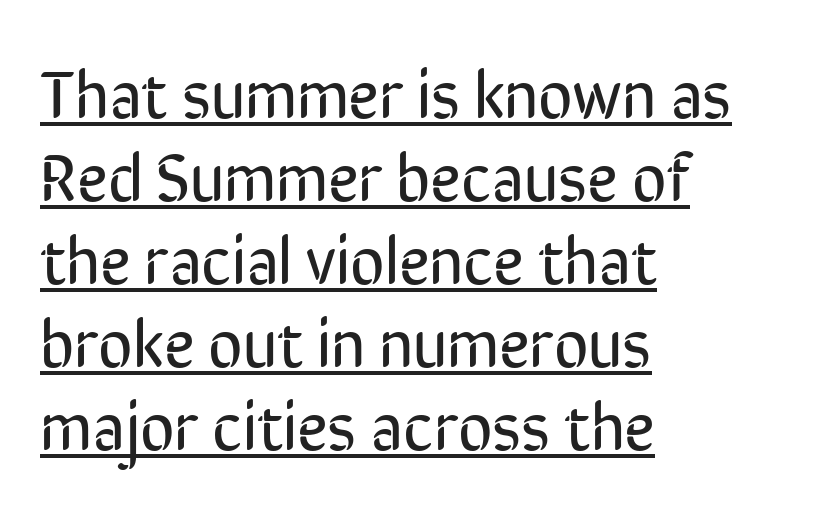
Is this a fixed-width face? No — the glyphs have proportional, varying widths. Underline: present. The typography opts for an upright posture over an oblique one. What kind of face is this? One without serifs — a sans. The face looks like a standard text weight, possibly lighter.
